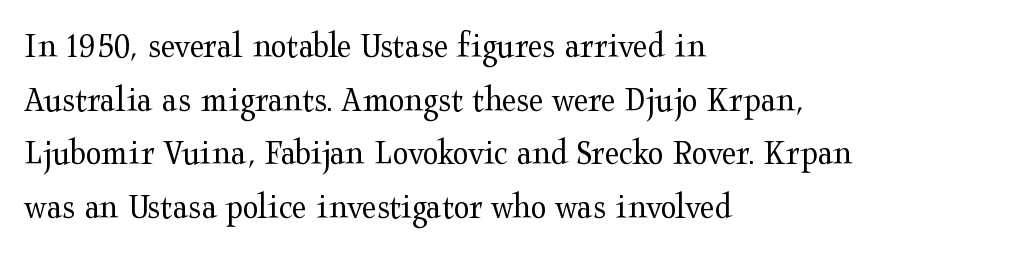
Q: Is the text bold? A: No.
Q: Is the text italic (slanted)? A: No, it is upright.
Q: Is the typeface a serif or a sans-serif typeface? A: Serif.
Q: Is the text underlined? A: No.
Q: How is the paragraph aligned? A: Left-aligned.
Q: Is the spacing between letters normal or unusually wide? A: Normal.
Q: Is the spacing between lines tight, normal or loose? A: Normal.
Q: Width (condensed, normal, or wide)? A: Wide.
Q: Stroke contrast? A: Medium.
Q: x-height? A: Medium.
Q: Monospaced? A: No.
